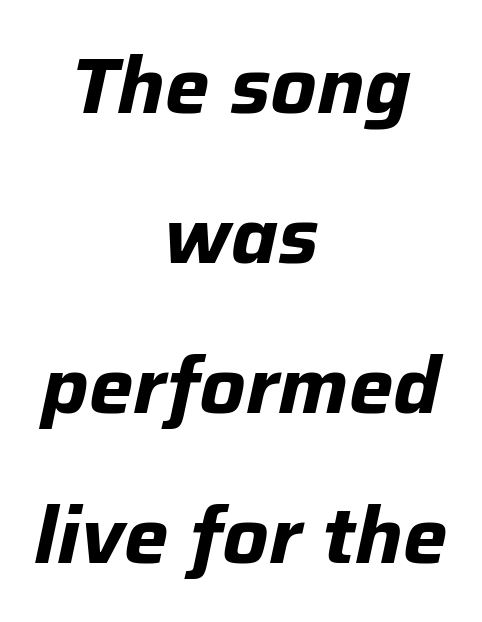
Horizontal alignment here is central, giving a formal, balanced look. Here the designer chose a conventional face with non-uniform glyph widths. Check the space under the baseline: it is left empty. Is there much room between lines? Yes — plenty of vertical air separates them.
